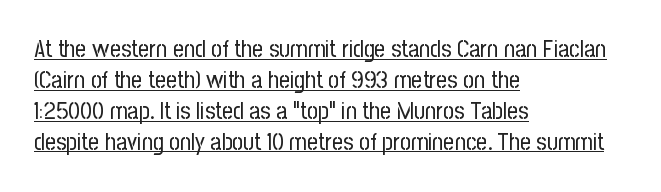
Left-aligned paragraph, ragged on the right. The letters stand straight up with perfectly vertical stems. A typesetter would call this leading conventional body-copy spacing. There is no visible air inserted between adjacent glyphs. Stems here are at most as thick as an everyday book face.
